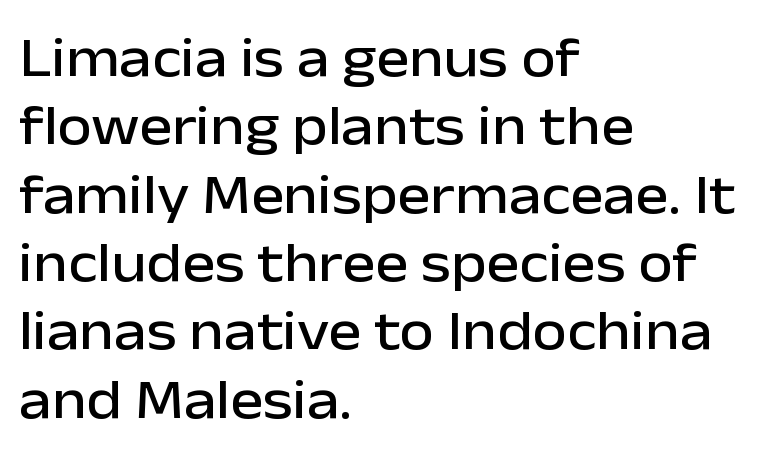
The image shows 56 px sans-serif type, upright; set left-aligned, line spacing 1.22x, normal letter spacing, not underlined; low stroke contrast and a medium x-height.
